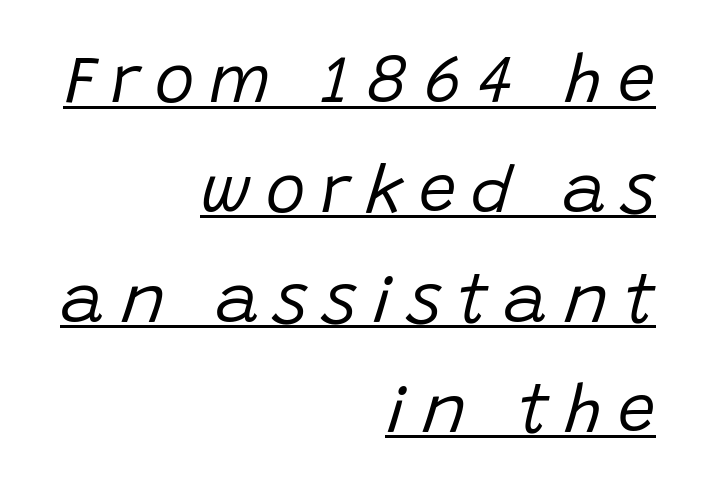
{"italic": "yes", "lean": "right", "slant_degrees": 15, "bold": "no", "weight": "regular", "width": "normal", "stroke_contrast": "low", "x_height": "large", "monospaced": "no", "underline": "yes", "align": "right", "line_spacing": "normal", "line_spacing_ratio": 1.64, "letter_spacing": "wide", "letter_spacing_em": 0.23, "glyph_px": 67}
